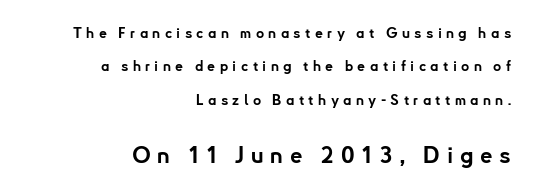
The image shows 22 px bold type, upright; set right-aligned, loose line spacing (2.39x), unusually wide letter spacing (+0.31 em), not underlined; the second (bottom) block is 1.57x larger.
